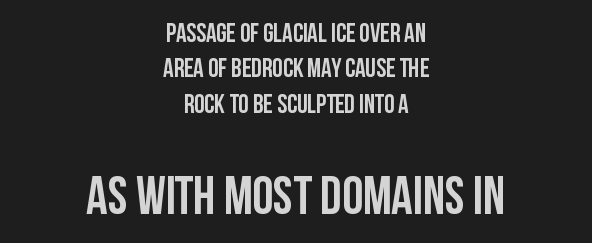
The lines in this sample share a center point and differ in where they start and stop. In terms of weight, the rendering is a true, heavy bold. Tracking here is standard; glyphs follow each other at the usual distance. A student would notice the bottom passage is typeset larger than what precedes it. Successive baselines arrive at the customary interval. A typesetter would call this proportional, since set widths differ per character.
